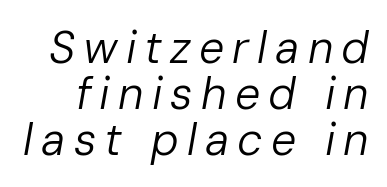
Q: Is the text bold? A: No.
Q: Is the text italic (slanted)? A: Yes, it leans right by about 10 degrees.
Q: Is the text underlined? A: No.
Q: Is the spacing between lines tight, normal or loose? A: Tight.
Q: Width (condensed, normal, or wide)? A: Normal.
Q: Stroke contrast? A: Low.
Q: x-height? A: Medium.
Q: Monospaced? A: No.
